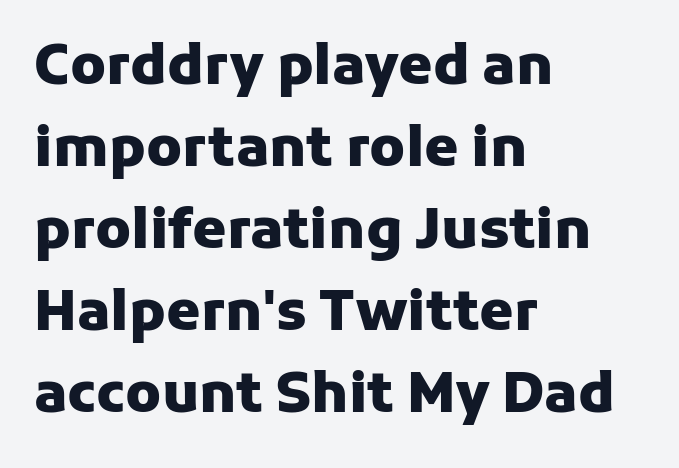
{"serif": "no", "italic": "no", "bold": "yes", "weight": "heavy", "width": "normal", "stroke_contrast": "low", "x_height": "medium", "monospaced": "no", "underline": "no", "align": "left", "line_spacing": "normal", "line_spacing_ratio": 1.49, "letter_spacing": "normal", "letter_spacing_em": 0.0, "glyph_px": 55}
